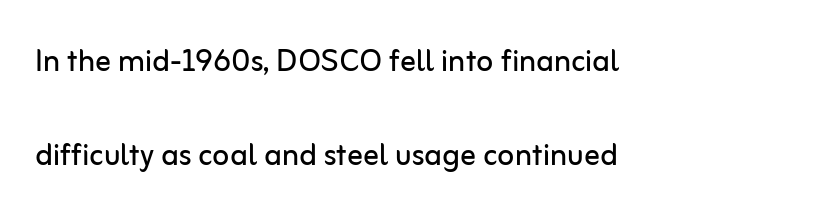
{"serif": "no", "italic": "no", "bold": "no", "weight": "regular", "width": "normal", "stroke_contrast": "low", "x_height": "medium", "monospaced": "no", "underline": "no", "align": "left", "line_spacing": "loose", "line_spacing_ratio": 2.4, "letter_spacing": "normal", "letter_spacing_em": 0.0, "glyph_px": 39}
